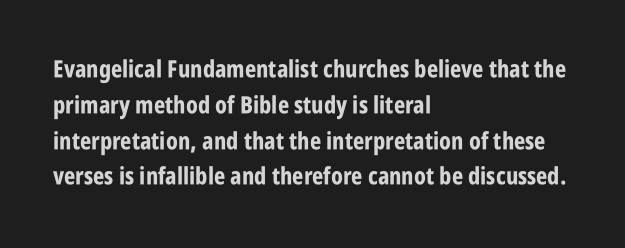
Italic: no, the glyphs are upright roman. Reading down the column, the eye jumps a familiar distance to each next line. Each row of text sits above clean, open space. Chunky letters — that's bold for sure.
